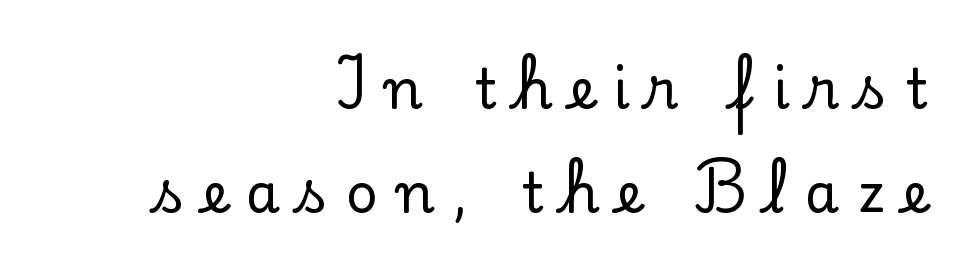
The image shows 55 px serif type, upright; set right-aligned, line spacing 1.89x, unusually wide letter spacing (+0.33 em), not underlined; low stroke contrast and a small x-height.
